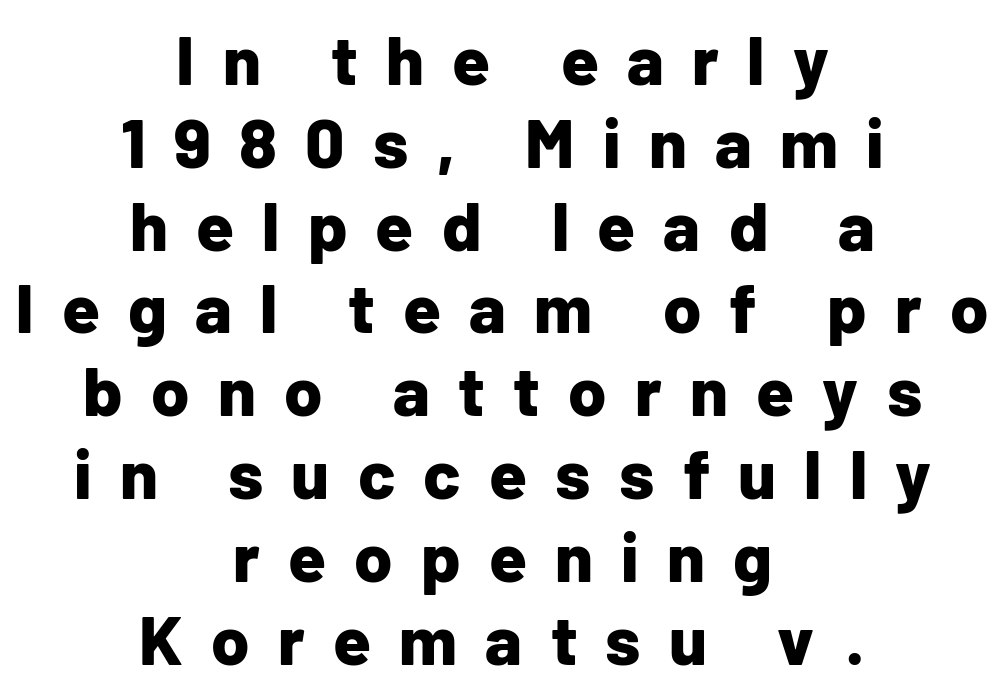
Q: Is the text bold? A: Yes.
Q: Is the text italic (slanted)? A: No, it is upright.
Q: Is the typeface a serif or a sans-serif typeface? A: Sans-serif.
Q: Is the text underlined? A: No.
Q: How is the paragraph aligned? A: Centered.
Q: Is the spacing between letters normal or unusually wide? A: Unusually wide.
Q: Width (condensed, normal, or wide)? A: Normal.
Q: Stroke contrast? A: Low.
Q: x-height? A: Medium.
Q: Monospaced? A: No.
